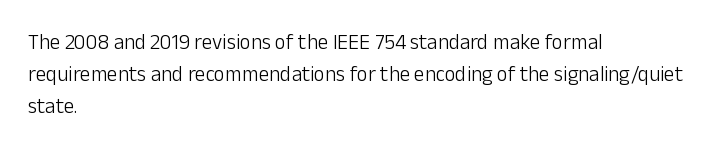
Vertical strokes here are truly vertical. The paragraph has a hard left edge and a soft right edge. The rendering uses a moderate line-height, typical for paragraphs. The cut favours lightness, reaching ordinary text weight at its darkest.
